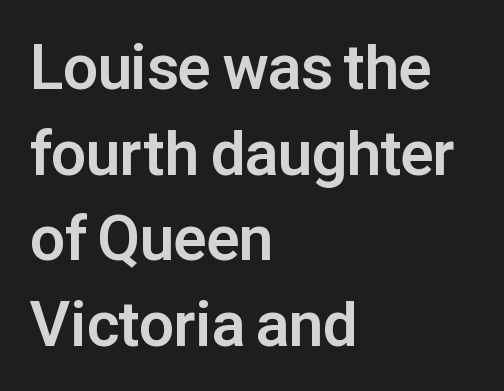
{"serif": "no", "italic": "no", "bold": "yes", "weight": "bold", "width": "normal", "stroke_contrast": "low", "x_height": "medium", "monospaced": "no", "underline": "no", "align": "left", "line_spacing": "normal", "line_spacing_ratio": 1.38, "letter_spacing": "normal", "letter_spacing_em": 0.0, "glyph_px": 62}
